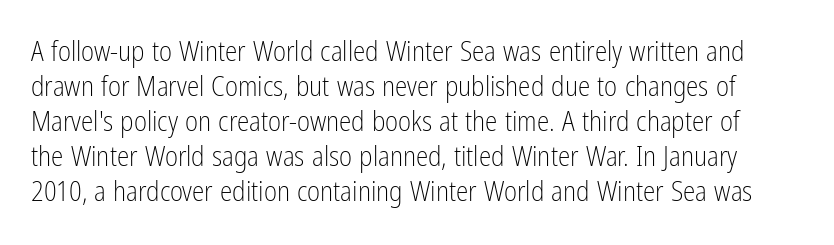
Q: Is the text bold? A: No.
Q: Is the text italic (slanted)? A: No, it is upright.
Q: Is the typeface a serif or a sans-serif typeface? A: Sans-serif.
Q: Is the text underlined? A: No.
Q: Is the spacing between letters normal or unusually wide? A: Normal.
Q: Is the spacing between lines tight, normal or loose? A: Normal.
Q: Width (condensed, normal, or wide)? A: Condensed.
Q: Stroke contrast? A: Low.
Q: x-height? A: Medium.
Q: Monospaced? A: No.
